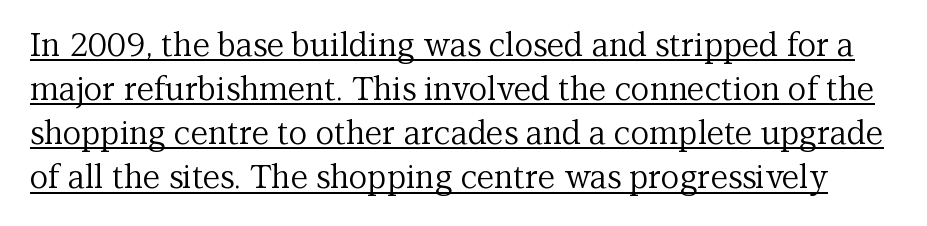
The image shows 32 px regular-weight serif type, upright; set normal line spacing (1.38x), normal letter spacing, underlined; medium stroke contrast and a medium x-height.
